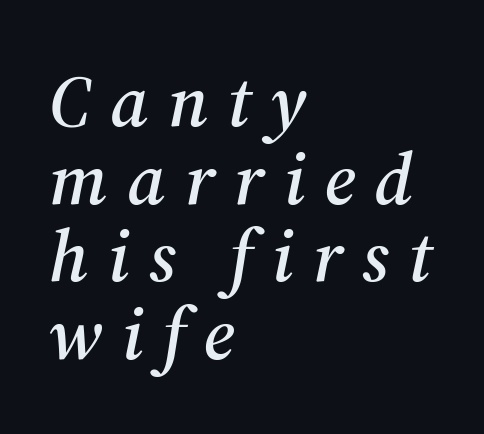
Classification — serif. Short note: letters widely spaced. Whoever set this chose condensed vertical rhythm over breathing room. The letters advance in unequal steps, a hallmark of proportional type.
